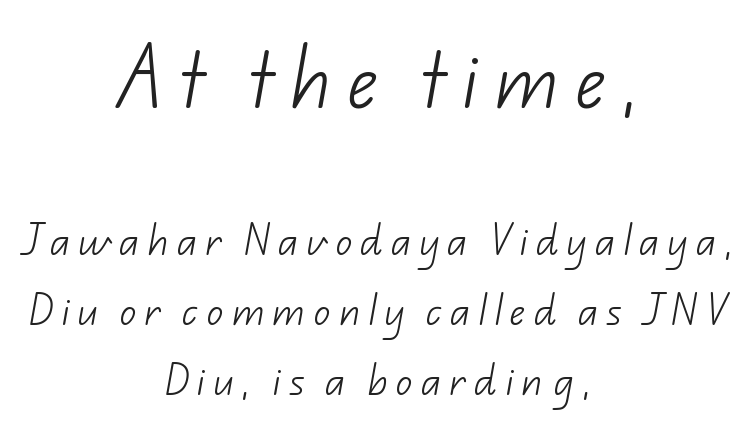
These two chunks differ in scale, with the top chunk taking the larger measure. The passage shown is typed in a proportional face where columns would drift. You could fit nearly another row in the gap between these rows. Look at the tracking — it's clearly loosened, letters drifting apart.
